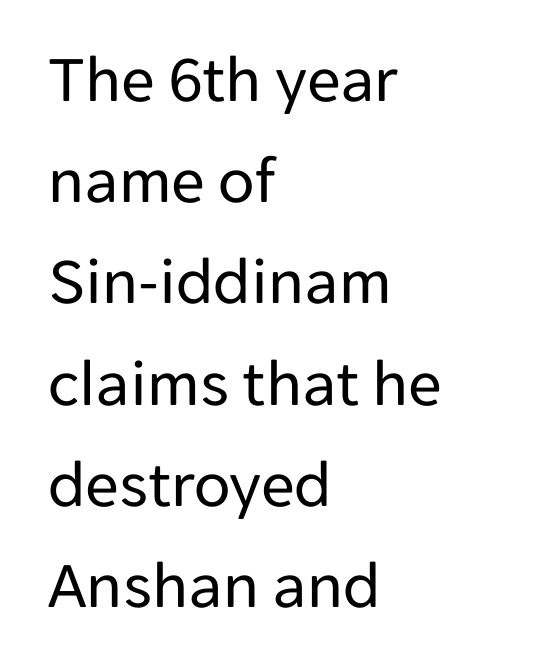
A student would call this left alignment; a typographer would say flush left, rag right. Each word holds together tightly as a unit, with standard inter-letter gaps. These lines sit exactly where default settings would place them. Note the varied advance widths — an 'i' is clearly narrower than an 'm'. Words float on clear page, feet unadorned. No chunkiness to these letters — they're not bold.
